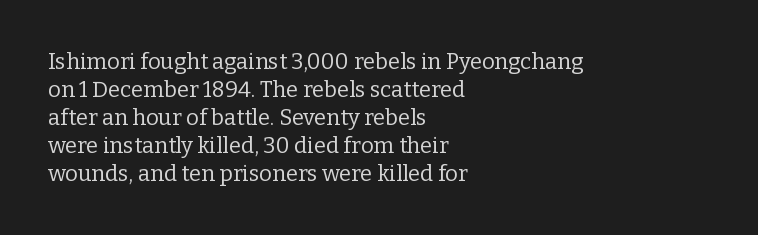
No extra ink here — the face is not bold. Students, observe: this is what conventionally led text looks like. Visually the block forms a straight wall on the left and a jagged coastline on the right. Clear beneath every line of the passage.
